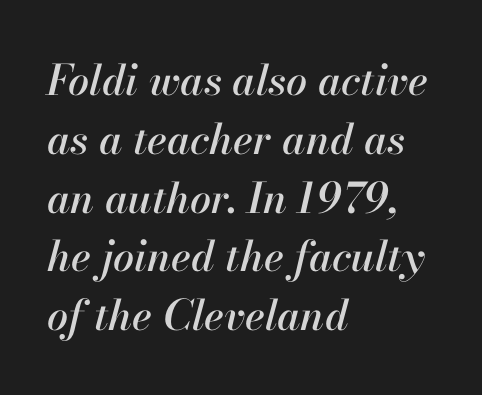
The image shows 42 px text type, italic (leaning right); set left-aligned, normal line spacing (1.4x), normal letter spacing, not underlined; high stroke contrast and a small x-height.
